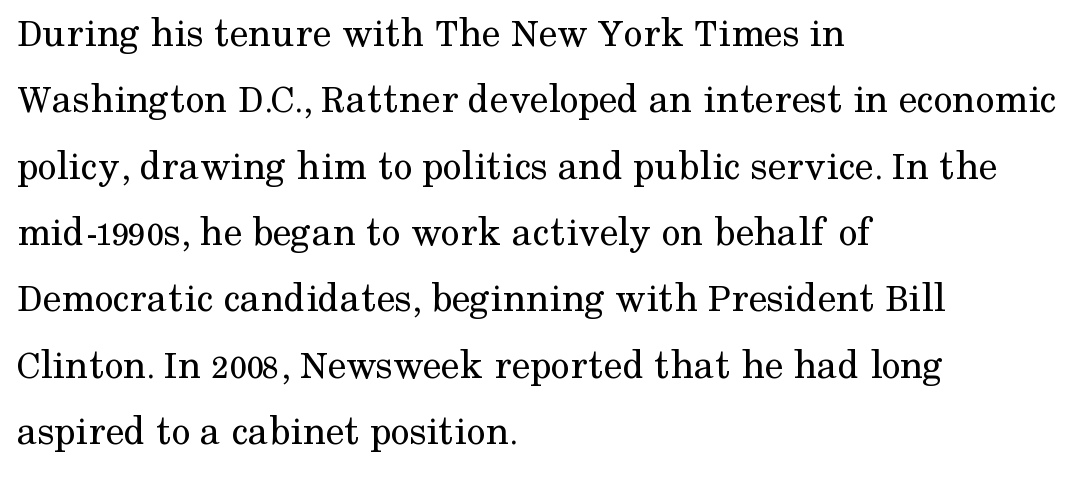
The image shows 42 px regular-weight serif type, upright; set left-aligned, normal line spacing (1.58x), normal letter spacing, not underlined; medium stroke contrast and a medium x-height.
